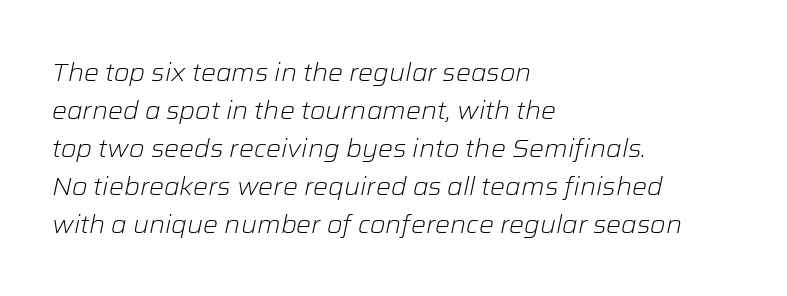
The vertical gap from one line to the next is medium. You could call the tracking neutral — neither tight nor loose. Bare-footed words on every line. Horizontal alignment here is leftward, the default for most running prose. Stems here are at most as thick as an everyday book face. Notice how the stems are inclined rather than vertical — that's the hallmark of italics.
